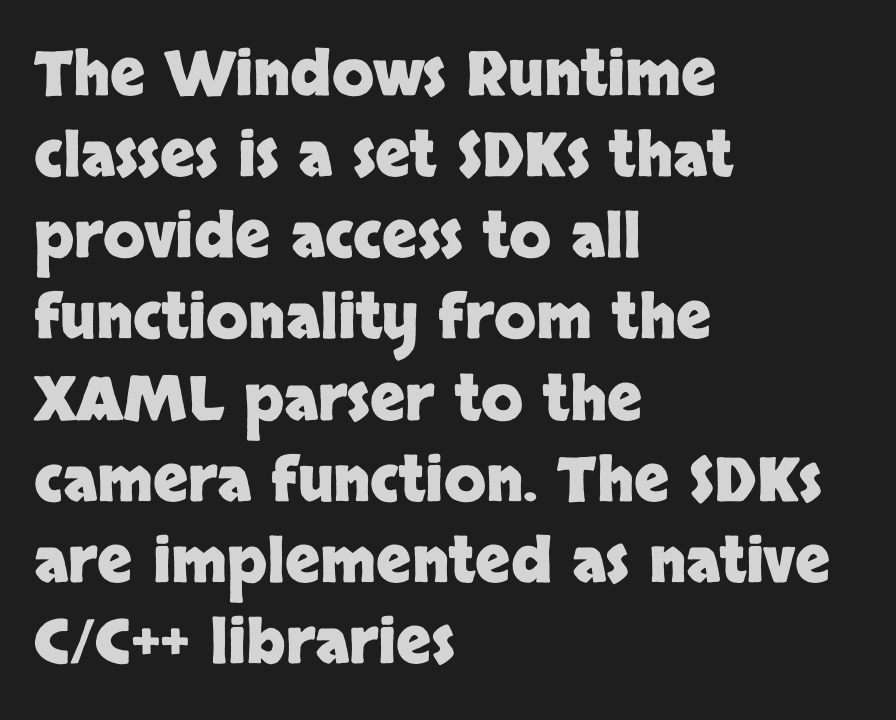
{"serif": "no", "italic": "no", "bold": "yes", "weight": "heavy", "width": "normal", "stroke_contrast": "low", "x_height": "large", "monospaced": "no", "underline": "no", "align": "left", "line_spacing": "normal", "line_spacing_ratio": 1.33, "letter_spacing": "normal", "letter_spacing_em": 0.0, "glyph_px": 61}
